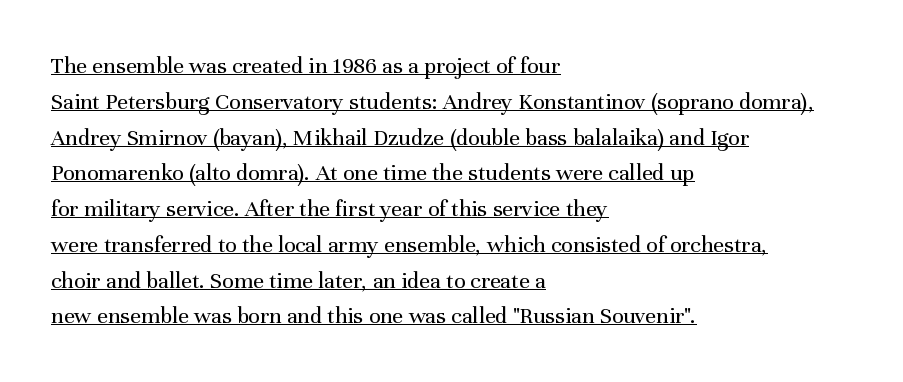
{"italic": "no", "bold": "no", "underline": "yes", "align": "left", "line_spacing": "normal", "line_spacing_ratio": 1.49, "letter_spacing": "normal", "letter_spacing_em": 0.0, "glyph_px": 24}
